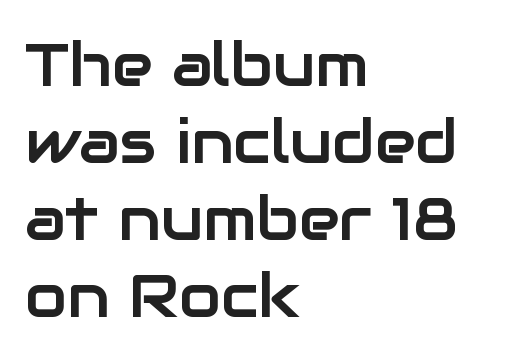
{"serif": "no", "italic": "no", "width": "normal", "stroke_contrast": "low", "x_height": "medium", "monospaced": "no", "underline": "no", "align": "left", "line_spacing": "normal", "line_spacing_ratio": 1.26, "letter_spacing": "normal", "letter_spacing_em": 0.0, "glyph_px": 61}
